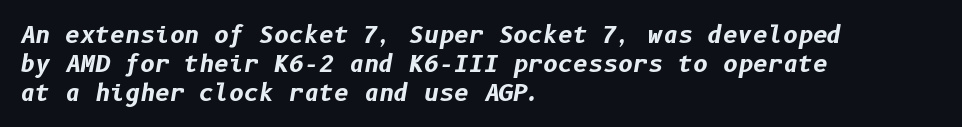
The image shows 23 px bold type, italic (leaning right); set left-aligned, normal line spacing (1.26x), normal letter spacing, not underlined.
